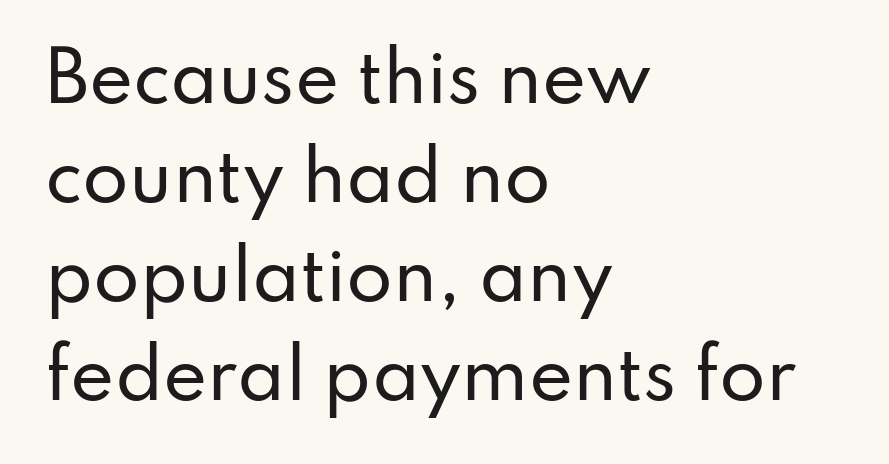
{"serif": "no", "italic": "no", "width": "normal", "stroke_contrast": "low", "x_height": "small", "monospaced": "no", "underline": "no", "align": "left", "line_spacing": "normal", "line_spacing_ratio": 1.48, "letter_spacing": "normal", "letter_spacing_em": 0.0, "glyph_px": 67}
